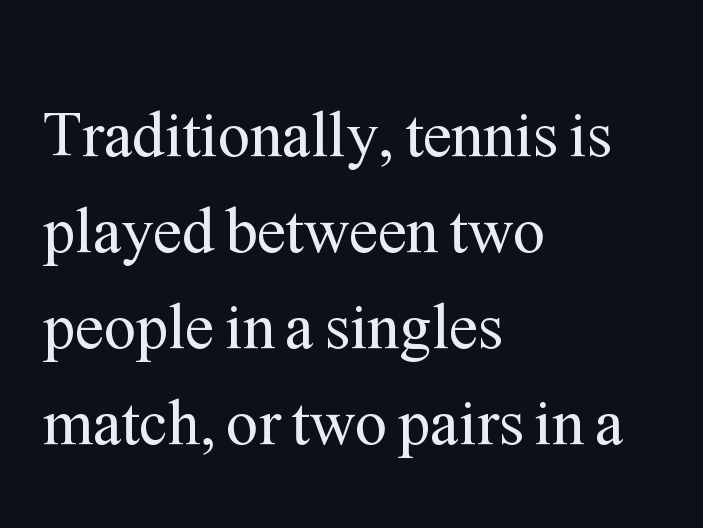
The image shows 64 px regular-weight serif type, upright; set left-aligned, normal line spacing (1.5x), normal letter spacing, not underlined; medium stroke contrast and a medium x-height.
